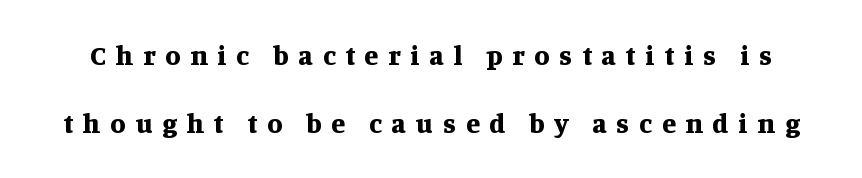
Q: Is the text bold? A: Yes.
Q: Is the text italic (slanted)? A: No, it is upright.
Q: Is the typeface a serif or a sans-serif typeface? A: Serif.
Q: Is the text underlined? A: No.
Q: Is the spacing between letters normal or unusually wide? A: Unusually wide.
Q: Is the spacing between lines tight, normal or loose? A: Loose.
Q: Width (condensed, normal, or wide)? A: Normal.
Q: Stroke contrast? A: Medium.
Q: x-height? A: Large.
Q: Monospaced? A: No.
